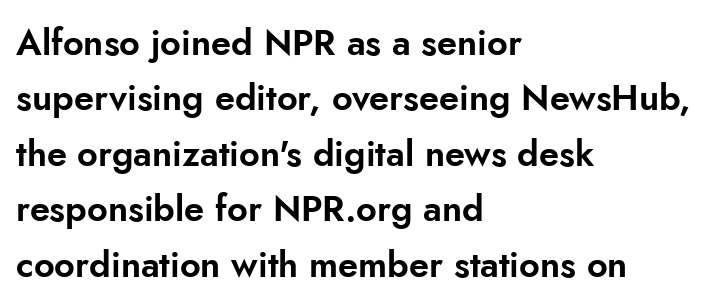
The image shows 36 px sans-serif type, upright; set left-aligned, normal line spacing (1.54x), normal letter spacing, not underlined; low stroke contrast and a small x-height.
